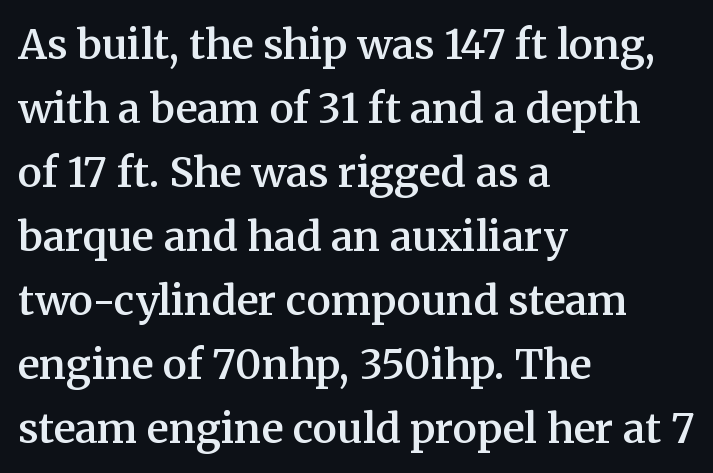
Q: Is the text bold? A: Semi-bold.
Q: Is the text italic (slanted)? A: No, it is upright.
Q: Is the typeface a serif or a sans-serif typeface? A: Serif.
Q: Is the text underlined? A: No.
Q: How is the paragraph aligned? A: Left-aligned.
Q: Is the spacing between letters normal or unusually wide? A: Normal.
Q: Is the spacing between lines tight, normal or loose? A: Normal.
Q: Width (condensed, normal, or wide)? A: Normal.
Q: Stroke contrast? A: Medium.
Q: x-height? A: Medium.
Q: Monospaced? A: No.
